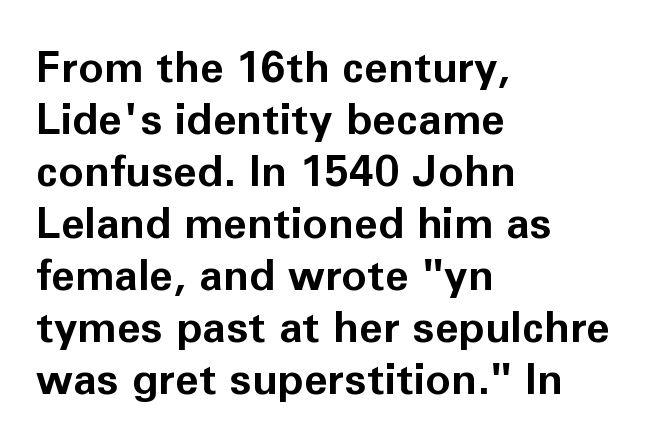
Q: Is the text bold? A: Yes.
Q: Is the text italic (slanted)? A: No, it is upright.
Q: Is the typeface a serif or a sans-serif typeface? A: Sans-serif.
Q: Is the text underlined? A: No.
Q: How is the paragraph aligned? A: Left-aligned.
Q: Is the spacing between letters normal or unusually wide? A: Normal.
Q: Width (condensed, normal, or wide)? A: Normal.
Q: Stroke contrast? A: Low.
Q: x-height? A: Medium.
Q: Monospaced? A: No.
